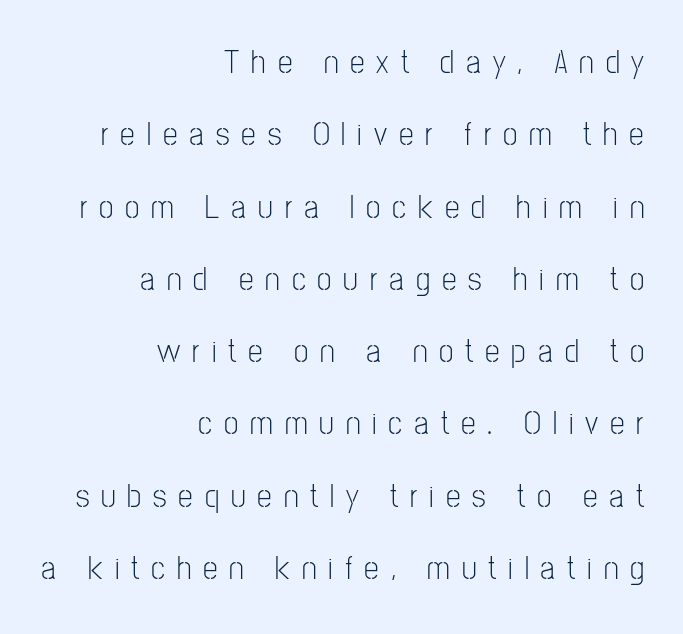
The image shows 33 px light, condensed sans-serif type, upright; set right-aligned, loose line spacing (2.19x), unusually wide letter spacing (+0.36 em), not underlined; low stroke contrast and a medium x-height.
